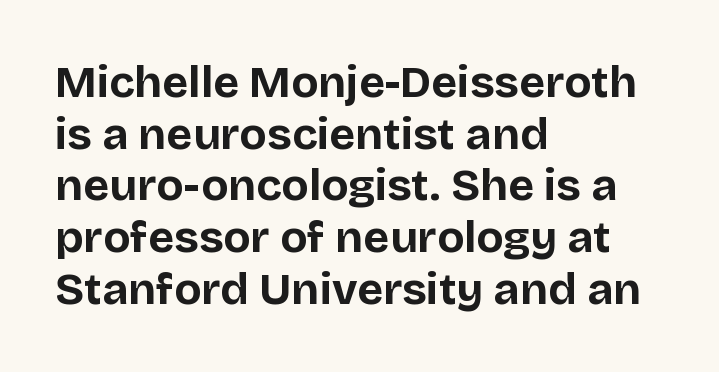
The face used here is rendered with its standard letterfit. Alignment: flush left. Character widths vary here, with narrow letters taking less room than wide ones. Tall strokes in this sample are plumb rather than angled. Reading down the column, the eye jumps only a short way to each next line. This is sans-serif lettering, the kind often seen on screens and signage.
